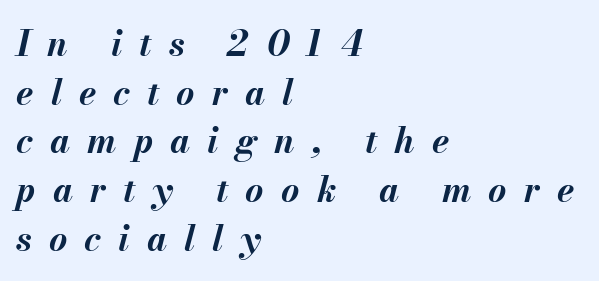
Q: Is the text bold? A: Yes.
Q: Is the text italic (slanted)? A: Yes, it leans right by about 13 degrees.
Q: Is the text underlined? A: No.
Q: How is the paragraph aligned? A: Left-aligned.
Q: Is the spacing between letters normal or unusually wide? A: Unusually wide.
Q: Is the spacing between lines tight, normal or loose? A: Normal.
Q: Width (condensed, normal, or wide)? A: Normal.
Q: Stroke contrast? A: Medium.
Q: x-height? A: Small.
Q: Monospaced? A: No.
